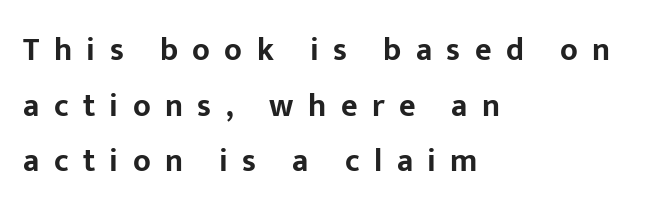
The image shows 32 px bold sans-serif type, upright; set left-aligned, line spacing 1.74x, unusually wide letter spacing (+0.45 em), not underlined; low stroke contrast and a medium x-height.
